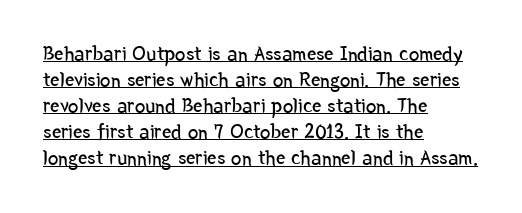
The typesetter chose a ragged-right arrangement here. The letters stand upright; this is a roman face. Beneath each row of characters lies a ruled line. Inter-character spacing is left at the font's built-in metrics. Letters have the restrained weight of plain body copy at most.
